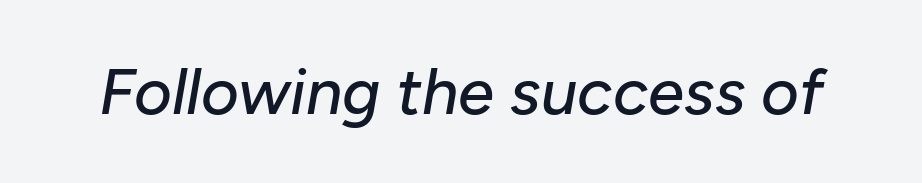
The image shows 65 px text type, italic (leaning right); set normal letter spacing, not underlined; low stroke contrast and a medium x-height.
